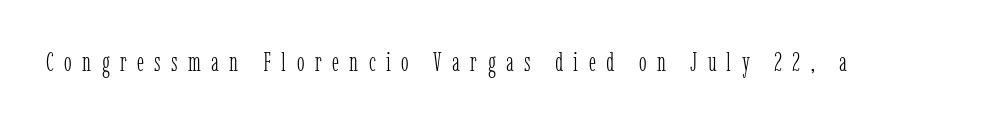
The image shows 26 px text type, upright; set unusually wide letter spacing (+0.4 em), not underlined.
